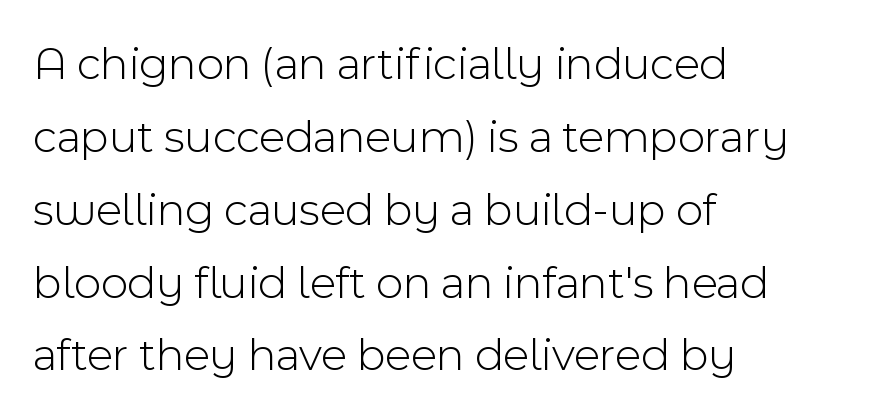
Q: Is the text bold? A: No.
Q: Is the text italic (slanted)? A: No, it is upright.
Q: Is the typeface a serif or a sans-serif typeface? A: Sans-serif.
Q: Is the text underlined? A: No.
Q: How is the paragraph aligned? A: Left-aligned.
Q: Is the spacing between letters normal or unusually wide? A: Normal.
Q: Is the spacing between lines tight, normal or loose? A: Normal.
Q: Width (condensed, normal, or wide)? A: Normal.
Q: x-height? A: Medium.
Q: Monospaced? A: No.
